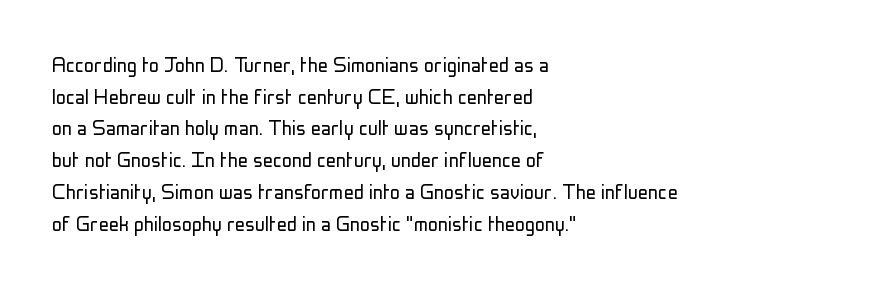
Q: Is the text bold? A: No.
Q: Is the text italic (slanted)? A: No, it is upright.
Q: Is the text underlined? A: No.
Q: How is the paragraph aligned? A: Left-aligned.
Q: Is the spacing between letters normal or unusually wide? A: Normal.
Q: Is the spacing between lines tight, normal or loose? A: Normal.
